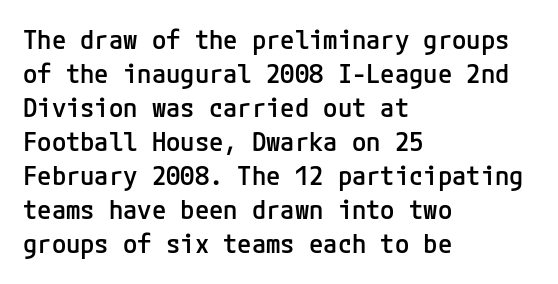
The image shows 26 px text type, upright; set left-aligned, normal line spacing (1.31x), normal letter spacing, not underlined.
